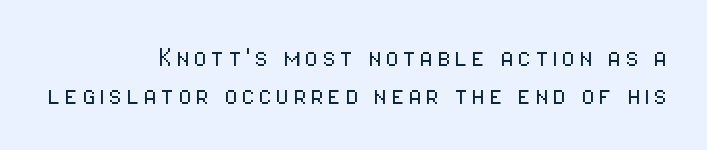
The image shows 31 px light, condensed sans-serif type, upright; set right-aligned, line spacing 1.21x, not underlined; low stroke contrast and a medium x-height.
